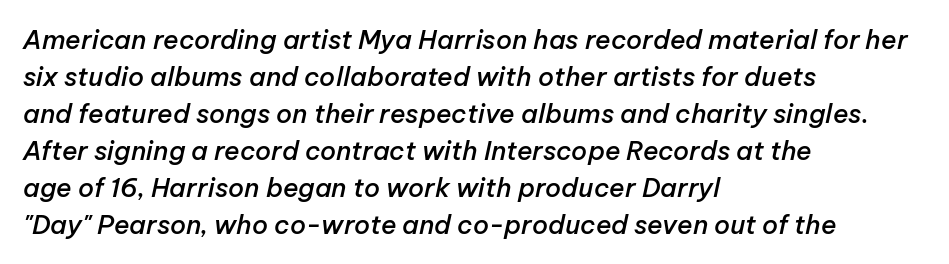
Q: Is the text bold? A: Semi-bold.
Q: Is the text italic (slanted)? A: Yes, it leans right by about 12 degrees.
Q: Is the text underlined? A: No.
Q: How is the paragraph aligned? A: Left-aligned.
Q: Is the spacing between letters normal or unusually wide? A: Normal.
Q: Is the spacing between lines tight, normal or loose? A: Normal.
